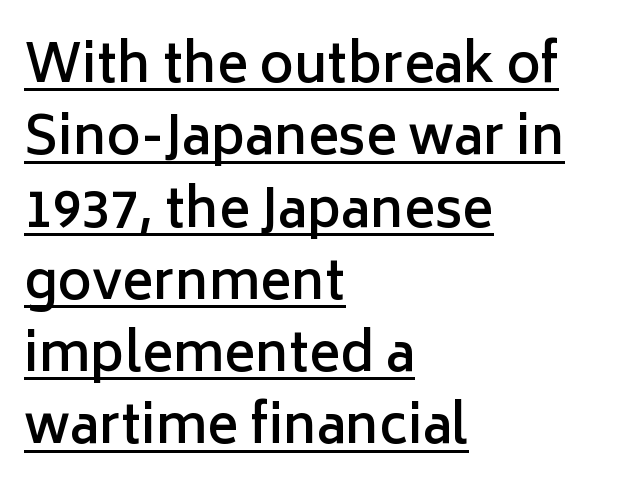
{"serif": "no", "italic": "no", "bold": "semi", "weight": "semibold", "width": "normal", "stroke_contrast": "low", "x_height": "medium", "monospaced": "no", "underline": "yes", "align": "left", "line_spacing": "normal", "line_spacing_ratio": 1.39, "letter_spacing": "normal", "letter_spacing_em": 0.0, "glyph_px": 52}
